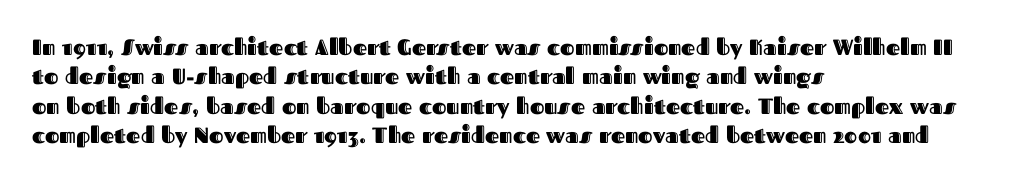
Reading down the block, your eye returns to a fixed left position each line. The type sits square on the baseline with zero lean. The space directly below the letters is spotless. Notice how descenders clear the ascenders below comfortably — that's standard leading. Each word holds together tightly as a unit, with standard inter-letter gaps.
